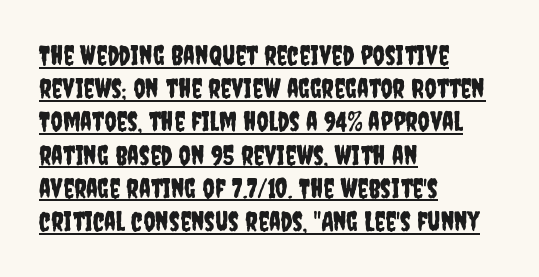
Glance below the letters and you will spot a drawn line. A roman cut, with each character standing at attention. These lines keep a tight, regular rhythm from letter to letter. Notice how the passage keeps a crisp vertical edge on the left only.
